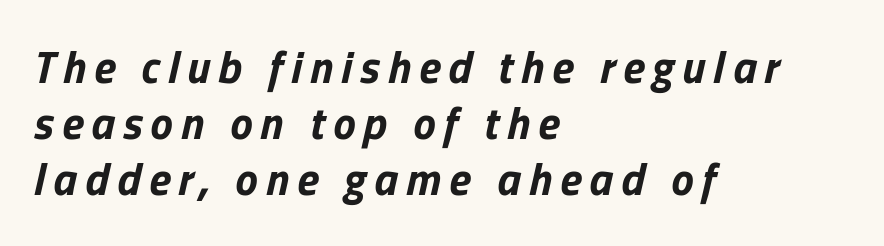
{"italic": "yes", "lean": "right", "slant_degrees": 13, "bold": "yes", "weight": "bold", "width": "normal", "stroke_contrast": "low", "x_height": "medium", "monospaced": "no", "underline": "no", "align": "left", "line_spacing": "normal", "line_spacing_ratio": 1.25, "glyph_px": 45}
